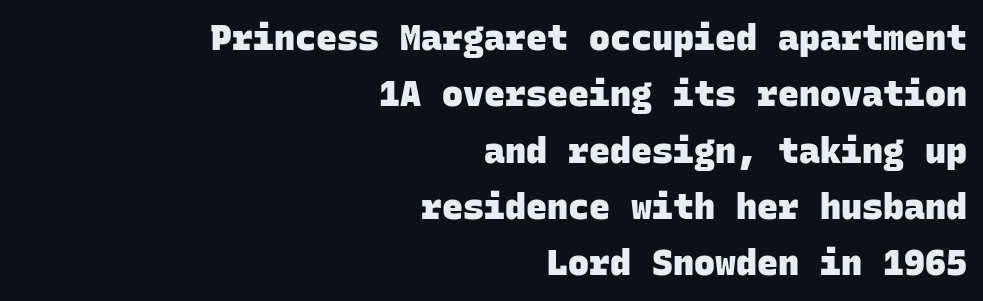
Q: Is the text bold? A: Yes.
Q: Is the typeface a serif or a sans-serif typeface? A: Sans-serif.
Q: Is the text underlined? A: No.
Q: How is the paragraph aligned? A: Right-aligned.
Q: Is the spacing between letters normal or unusually wide? A: Normal.
Q: Is the spacing between lines tight, normal or loose? A: Normal.
Q: Width (condensed, normal, or wide)? A: Normal.
Q: Stroke contrast? A: Low.
Q: x-height? A: Large.
Q: Monospaced? A: Yes.
